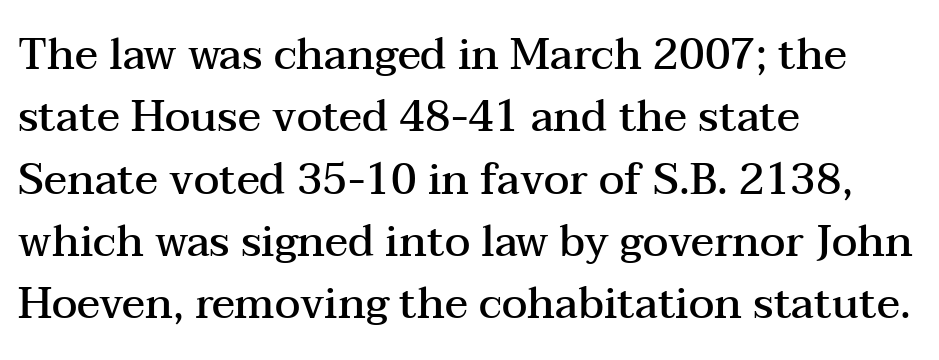
The image shows 43 px semibold, wide serif type, upright; set left-aligned, normal line spacing (1.45x), normal letter spacing, not underlined; medium stroke contrast and a medium x-height.
